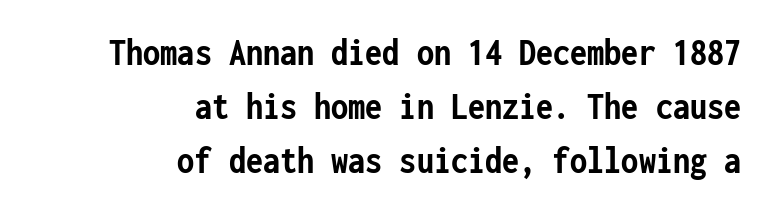
{"serif": "no", "italic": "no", "bold": "yes", "weight": "semibold", "width": "condensed", "stroke_contrast": "low", "x_height": "medium", "monospaced": "yes", "underline": "no", "align": "right", "line_spacing": "normal", "line_spacing_ratio": 1.38, "letter_spacing": "normal", "letter_spacing_em": 0.0, "glyph_px": 39}
